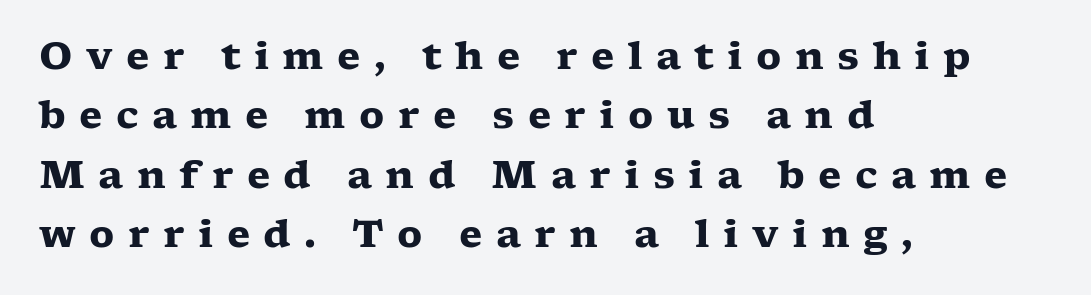
The image shows 38 px heavy, wide serif type, upright; set left-aligned, normal line spacing (1.56x), unusually wide letter spacing (+0.35 em), not underlined; low stroke contrast and a medium x-height.
